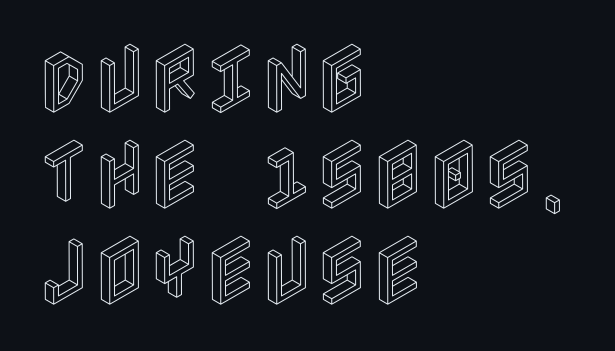
{"italic": "no", "width": "condensed", "x_height": "large", "underline": "no", "align": "left", "line_spacing": "normal", "line_spacing_ratio": 1.26, "letter_spacing": "normal", "letter_spacing_em": 0.0, "glyph_px": 76}
